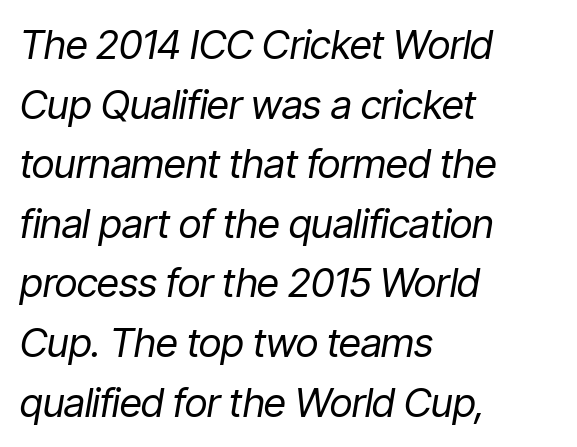
Q: Is the text bold? A: No.
Q: Is the text italic (slanted)? A: Yes, it leans right by about 9 degrees.
Q: Is the text underlined? A: No.
Q: How is the paragraph aligned? A: Left-aligned.
Q: Is the spacing between letters normal or unusually wide? A: Normal.
Q: Is the spacing between lines tight, normal or loose? A: Normal.
Q: Width (condensed, normal, or wide)? A: Condensed.
Q: Stroke contrast? A: Low.
Q: x-height? A: Medium.
Q: Monospaced? A: No.
